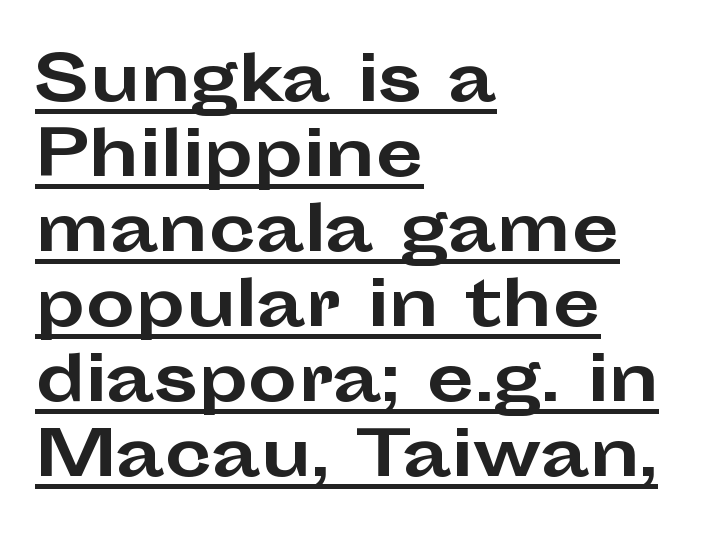
The font is running at its bold setting. Horizontal alignment here is leftward, the default for most running prose. The typography opts for an upright posture over an oblique one. Nothing sits at the stroke ends, so this counts as sans-serif. Note the varied advance widths — an 'i' is clearly narrower than an 'm'.
